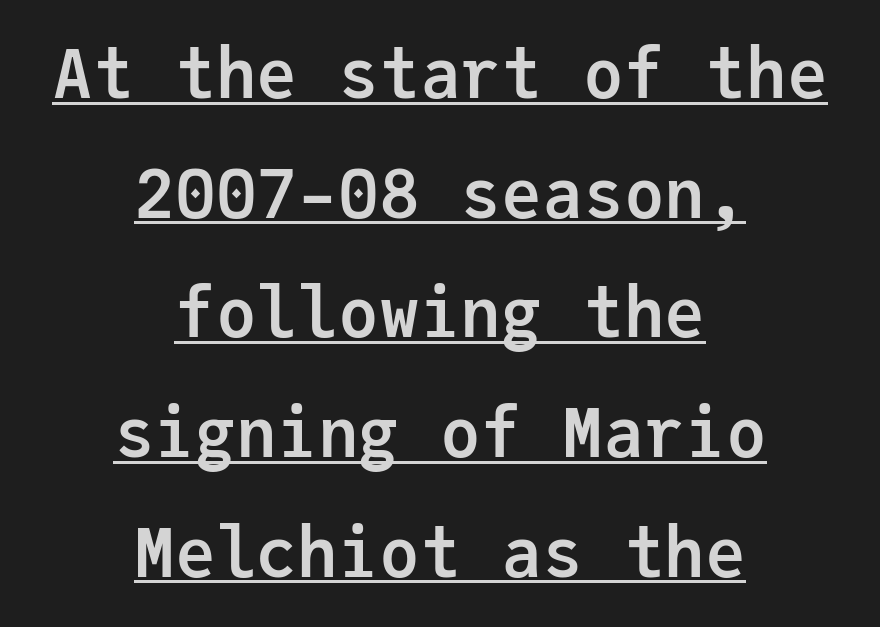
The image shows 68 px semibold sans-serif type, upright, monospaced; set centered, line spacing 1.76x, normal letter spacing, underlined; low stroke contrast and a medium x-height.
